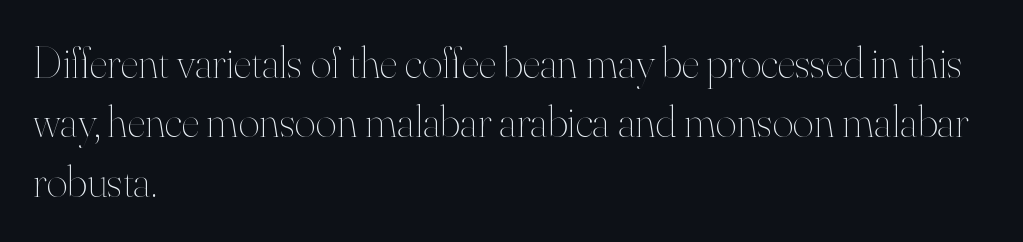
{"italic": "no", "bold": "no", "weight": "thin", "width": "normal", "stroke_contrast": "high", "x_height": "small", "monospaced": "no", "underline": "no", "align": "left", "line_spacing": "normal", "line_spacing_ratio": 1.32, "letter_spacing": "normal", "letter_spacing_em": 0.0, "glyph_px": 45}
